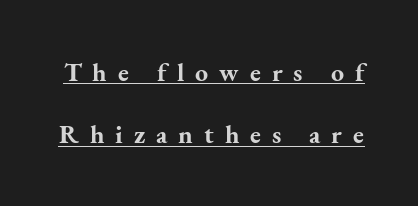
Q: Is the text bold? A: Yes.
Q: Is the text italic (slanted)? A: No, it is upright.
Q: Is the text underlined? A: Yes.
Q: Is the spacing between letters normal or unusually wide? A: Unusually wide.
Q: Is the spacing between lines tight, normal or loose? A: Loose.
